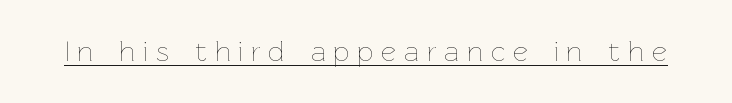
The image shows 29 px thin type, upright; set unusually wide letter spacing (+0.27 em), underlined; low stroke contrast and a medium x-height.
